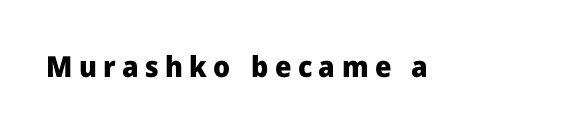
The sample has been set heavy, in full bold. Bare-footed words on every line. These lines are rendered in a variable-pitch font. Words appear elongated and porous because spacing is wide.
